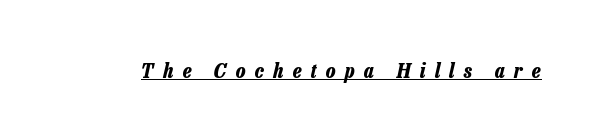
Q: Is the text bold? A: Yes.
Q: Is the text italic (slanted)? A: Yes, it leans right by about 13 degrees.
Q: Is the text underlined? A: Yes.
Q: Is the spacing between letters normal or unusually wide? A: Unusually wide.
